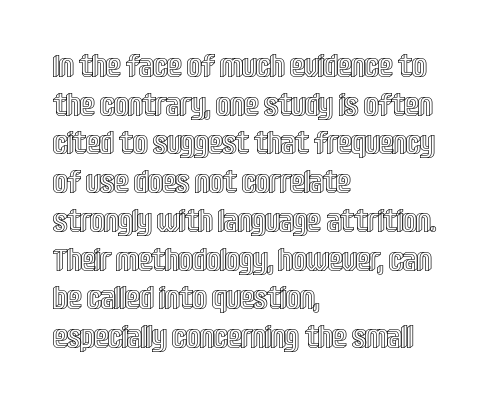
{"italic": "no", "width": "condensed", "x_height": "large", "monospaced": "no", "underline": "no", "align": "left", "line_spacing_ratio": 1.21, "letter_spacing": "normal", "letter_spacing_em": 0.0, "glyph_px": 32}
